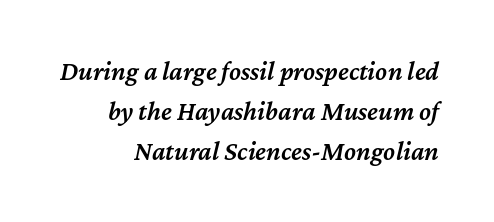
Q: Is the text bold? A: Semi-bold.
Q: Is the text italic (slanted)? A: Yes, it leans right by about 12 degrees.
Q: Is the text underlined? A: No.
Q: Is the spacing between letters normal or unusually wide? A: Normal.
Q: Is the spacing between lines tight, normal or loose? A: Normal.
